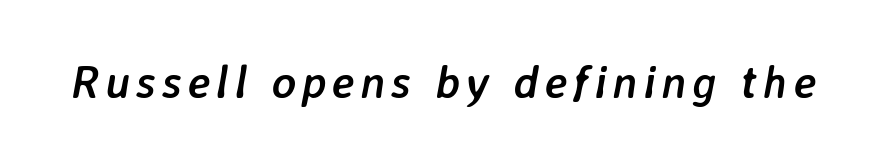
Q: Is the text bold? A: Yes.
Q: Is the text italic (slanted)? A: Yes, it leans right by about 7 degrees.
Q: Is the text underlined? A: No.
Q: Width (condensed, normal, or wide)? A: Normal.
Q: Stroke contrast? A: Low.
Q: x-height? A: Medium.
Q: Monospaced? A: No.
